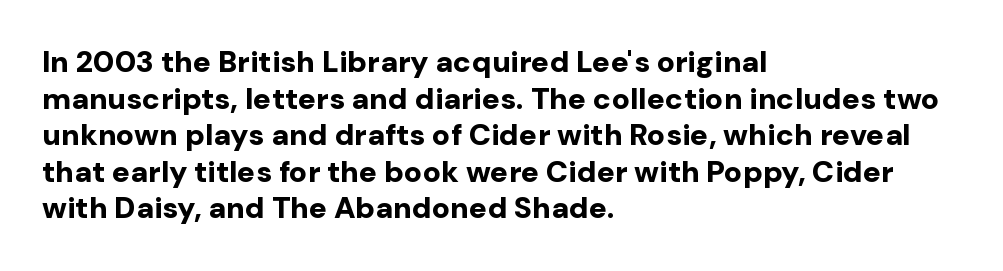
The image shows 30 px bold sans-serif type, upright; set left-aligned, line spacing 1.22x, normal letter spacing, not underlined; low stroke contrast and a medium x-height.
